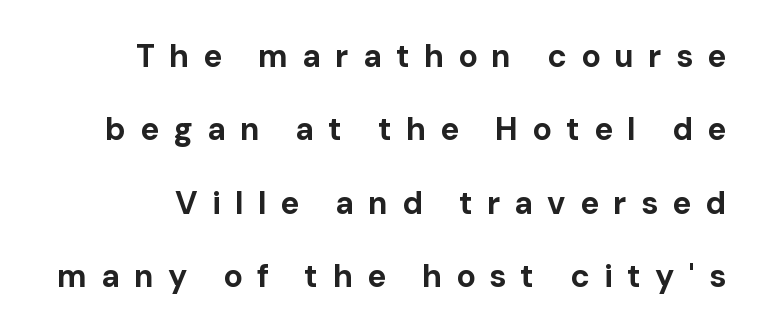
{"serif": "no", "italic": "no", "bold": "yes", "weight": "bold", "width": "normal", "stroke_contrast": "low", "x_height": "medium", "monospaced": "no", "underline": "no", "line_spacing": "loose", "line_spacing_ratio": 2.29, "letter_spacing": "wide", "letter_spacing_em": 0.44, "glyph_px": 32}
